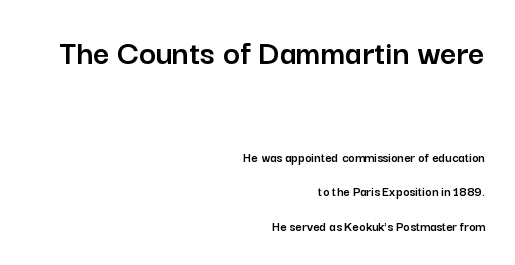
{"serif": "no", "italic": "no", "width": "normal", "stroke_contrast": "low", "x_height": "medium", "monospaced": "no", "underline": "no", "align": "right", "line_spacing": "loose", "line_spacing_ratio": 2.47, "letter_spacing": "normal", "letter_spacing_em": 0.0, "larger_block": "first", "size_ratio": 2.57, "glyph_px": 36}
